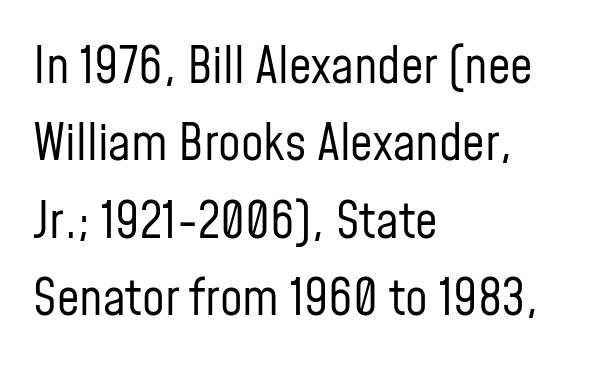
This sample uses a sans-serif face. These glyphs show unthickened strokes, regular width or finer. Leftover space on each line is placed entirely after the last word. A normal amount of white space separates one row of letters from the next. Observe the ordinary spacing: letters are neighbours, not strangers. Has an underline been added? It has not.
